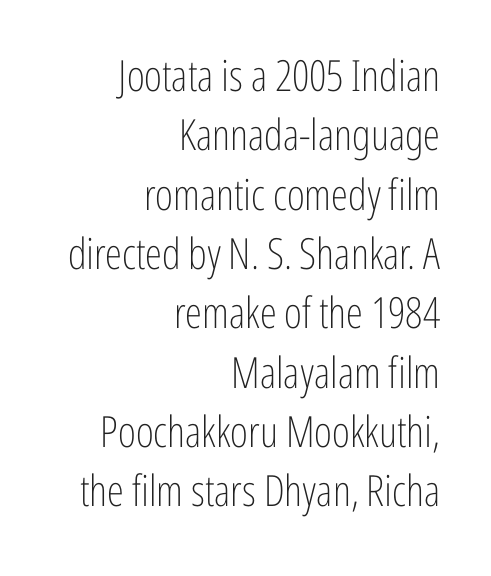
{"serif": "no", "italic": "no", "bold": "no", "weight": "light", "width": "condensed", "stroke_contrast": "low", "x_height": "medium", "monospaced": "no", "underline": "no", "align": "right", "line_spacing": "normal", "line_spacing_ratio": 1.38, "letter_spacing": "normal", "letter_spacing_em": 0.0, "glyph_px": 43}
